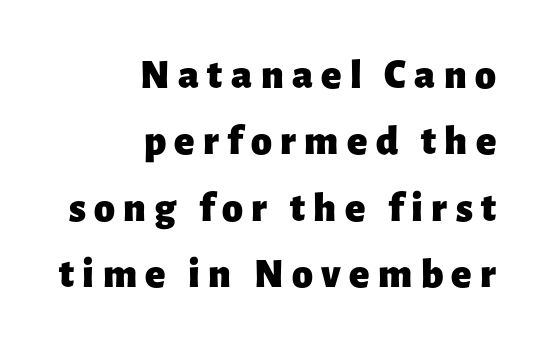
Q: Is the text bold? A: Yes.
Q: Is the text italic (slanted)? A: No, it is upright.
Q: Is the typeface a serif or a sans-serif typeface? A: Sans-serif.
Q: Is the text underlined? A: No.
Q: How is the paragraph aligned? A: Right-aligned.
Q: Is the spacing between letters normal or unusually wide? A: Unusually wide.
Q: Is the spacing between lines tight, normal or loose? A: Normal.
Q: Width (condensed, normal, or wide)? A: Normal.
Q: Stroke contrast? A: Low.
Q: x-height? A: Medium.
Q: Monospaced? A: No.
